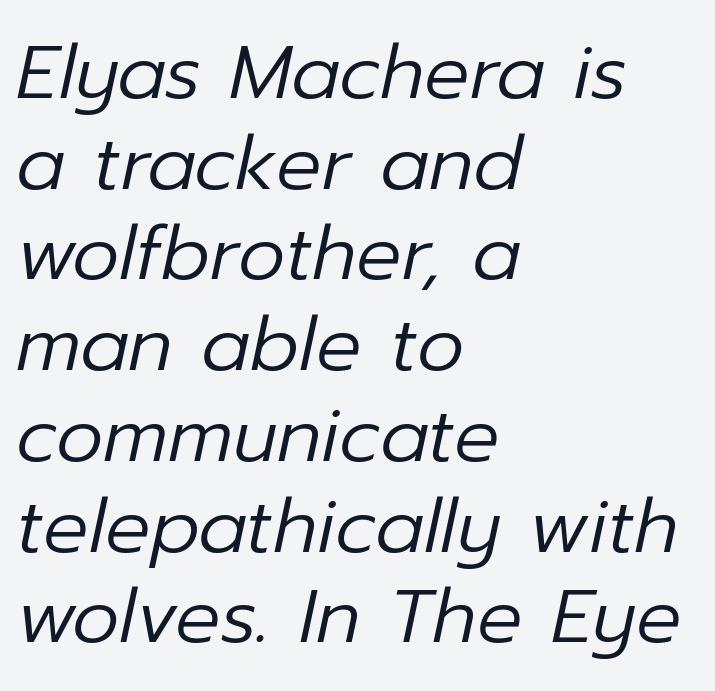
Q: Is the text bold? A: No.
Q: Is the text italic (slanted)? A: Yes, it leans right by about 12 degrees.
Q: Is the text underlined? A: No.
Q: How is the paragraph aligned? A: Left-aligned.
Q: Is the spacing between letters normal or unusually wide? A: Normal.
Q: Width (condensed, normal, or wide)? A: Normal.
Q: Stroke contrast? A: Low.
Q: x-height? A: Medium.
Q: Monospaced? A: No.
